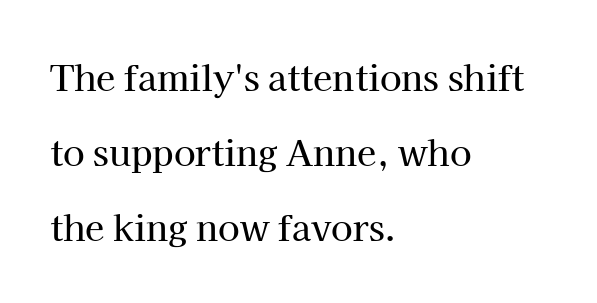
The image shows 35 px serif type, upright; set left-aligned, loose line spacing (2.15x), normal letter spacing, not underlined; high stroke contrast and a medium x-height.
